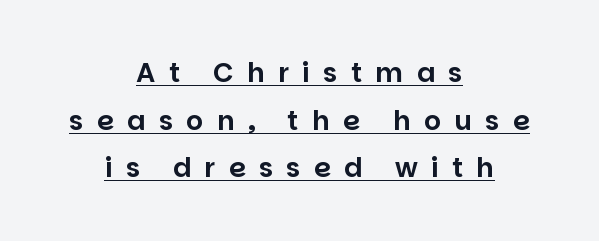
{"italic": "no", "underline": "yes", "align": "center", "line_spacing_ratio": 1.76, "letter_spacing": "wide", "letter_spacing_em": 0.49, "glyph_px": 27}
